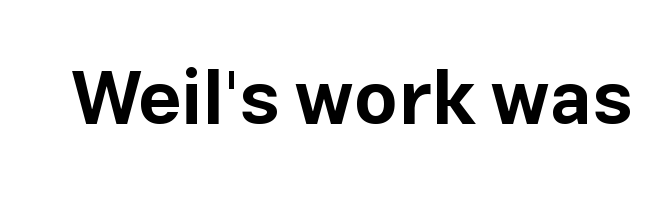
Q: Is the text bold? A: Yes.
Q: Is the text italic (slanted)? A: No, it is upright.
Q: Is the typeface a serif or a sans-serif typeface? A: Sans-serif.
Q: Is the text underlined? A: No.
Q: Is the spacing between letters normal or unusually wide? A: Normal.
Q: Width (condensed, normal, or wide)? A: Normal.
Q: Stroke contrast? A: Low.
Q: x-height? A: Medium.
Q: Monospaced? A: No.
